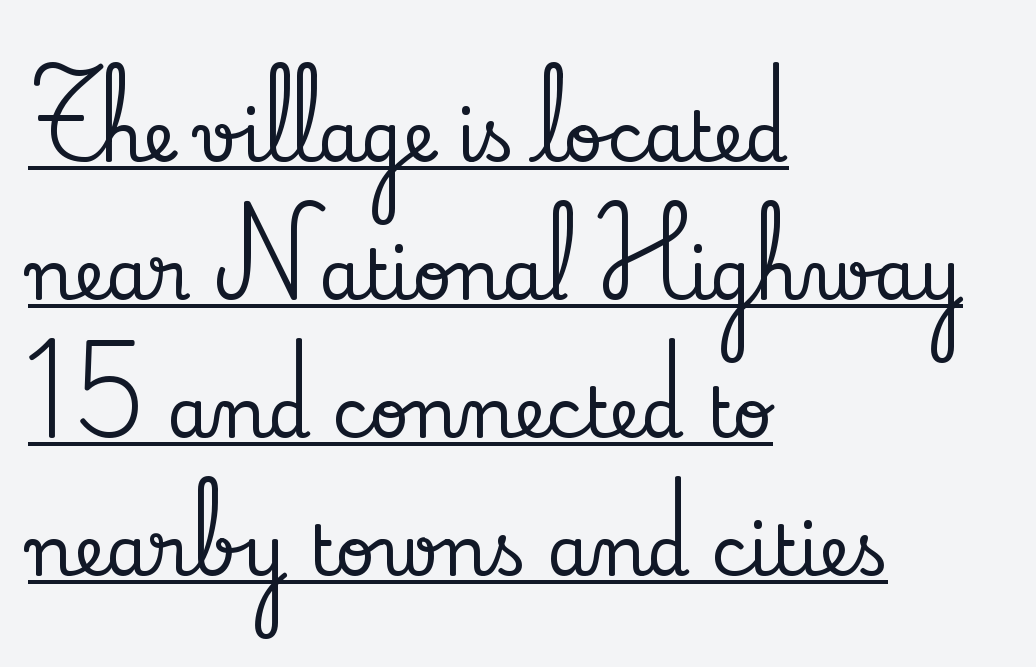
The specimen includes a rule beneath the text block's lines. The paragraph shown leans on its left margin. Serifs: yes, visible at the terminals of the letterforms. One glance says open: line gaps are wider than usual.
